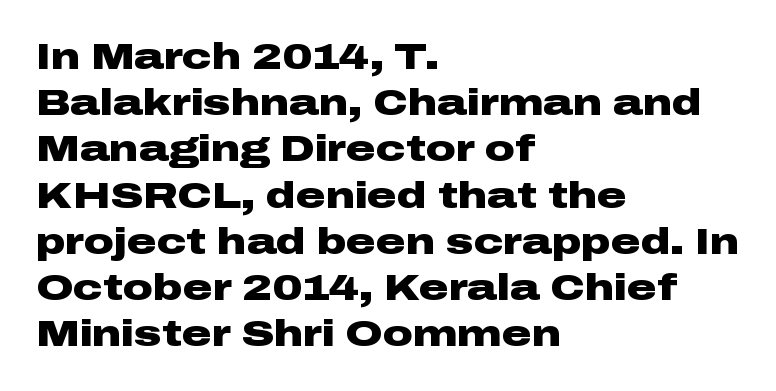
The image shows 37 px heavy, wide sans-serif type, upright; set left-aligned, normal line spacing (1.25x), normal letter spacing, not underlined; low stroke contrast and a medium x-height.
